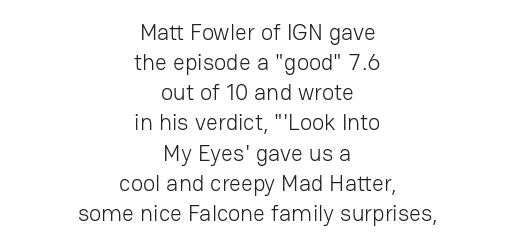
{"italic": "no", "bold": "no", "underline": "no", "align": "center", "line_spacing": "normal", "line_spacing_ratio": 1.31, "letter_spacing": "normal", "letter_spacing_em": 0.0, "glyph_px": 23}
